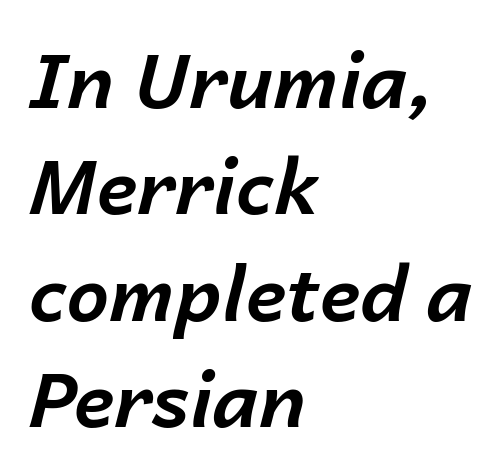
The image shows 76 px bold type, italic (leaning right); set left-aligned, normal line spacing (1.4x), normal letter spacing, not underlined; low stroke contrast and a medium x-height.
